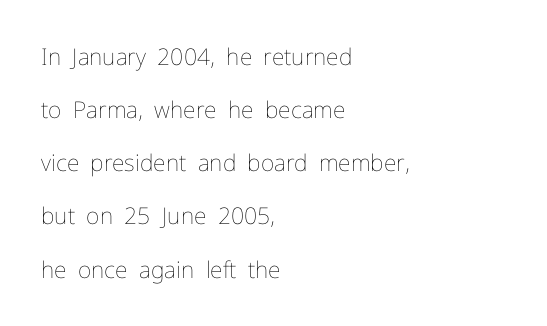
{"italic": "no", "bold": "no", "underline": "no", "align": "left", "line_spacing": "loose", "line_spacing_ratio": 2.31, "letter_spacing": "normal", "letter_spacing_em": 0.0, "glyph_px": 23}
